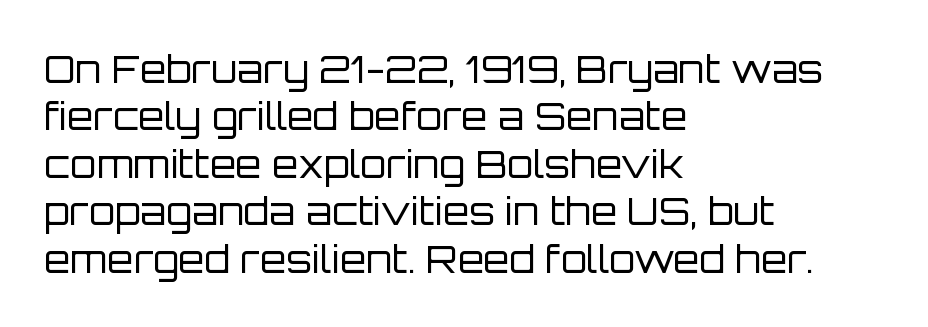
The typesetting does not lean heavy: it is not bold. The setting favours the left margin, as ordinary paragraphs usually do. Vertical strokes here are truly vertical. These lines sit exactly where default settings would place them.
